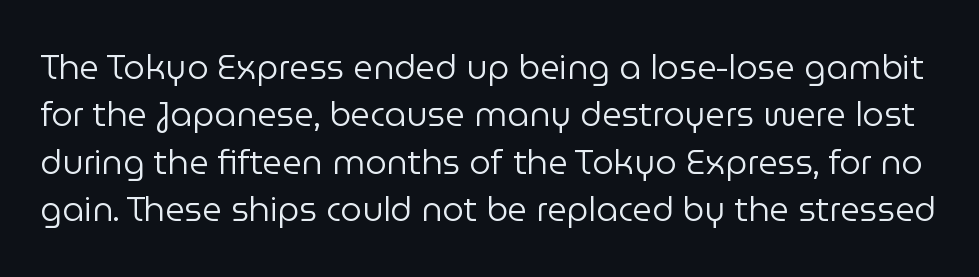
Q: Is the text bold? A: No.
Q: Is the text italic (slanted)? A: No, it is upright.
Q: Is the typeface a serif or a sans-serif typeface? A: Sans-serif.
Q: Is the text underlined? A: No.
Q: Is the spacing between letters normal or unusually wide? A: Normal.
Q: Is the spacing between lines tight, normal or loose? A: Normal.
Q: Width (condensed, normal, or wide)? A: Normal.
Q: Stroke contrast? A: Low.
Q: x-height? A: Medium.
Q: Monospaced? A: No.
